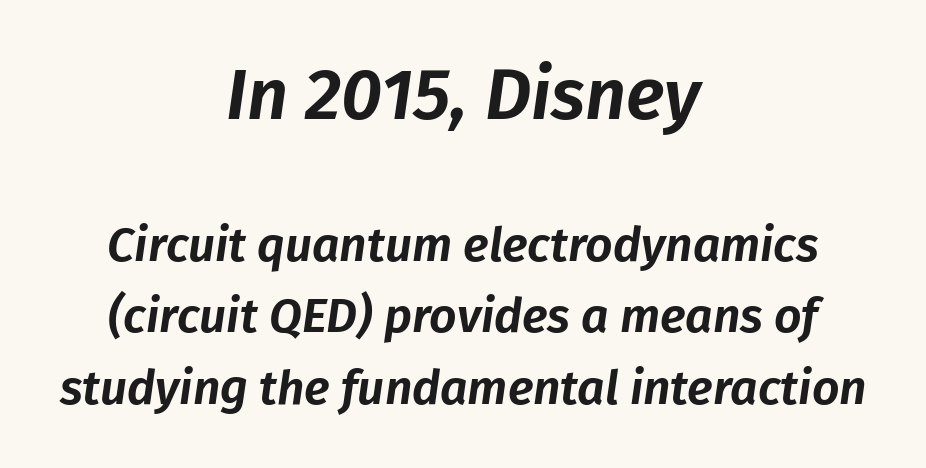
The image shows 72 px text type, italic (leaning right); set centered, normal line spacing (1.49x), normal letter spacing, not underlined; the first (top) block is 1.5x larger; low stroke contrast and a medium x-height.
